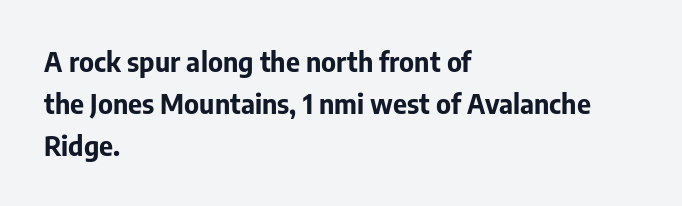
The face used here has the dense, thick strokes of a bold. Students, observe: this is what conventionally led text looks like. Notice how the stems are strictly vertical — no italics here. The setting favours the left margin, as ordinary paragraphs usually do.
